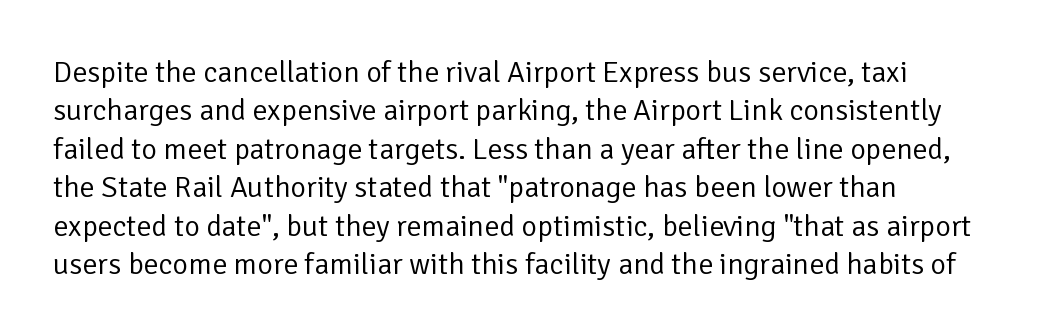
The image shows 30 px regular-weight sans-serif type, upright; set normal line spacing (1.28x), normal letter spacing, not underlined; low stroke contrast and a medium x-height.
